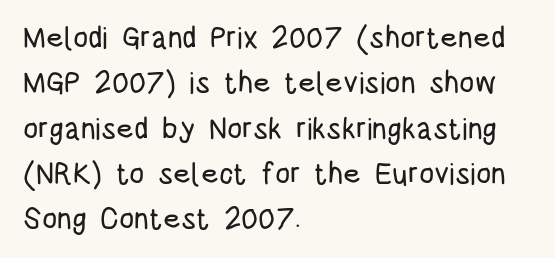
The designer went with a sans here, leaving each stem footless. Does the leading feel generous? No, just average. Unlike italic type, these characters show no tilt at all. Here the glyphs are tracked normally, forming tight word shapes.
